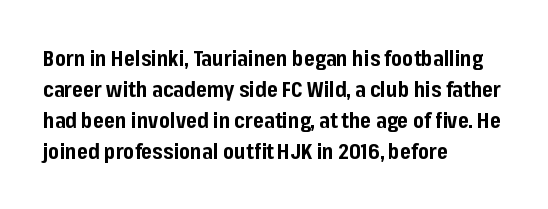
These lines keep a tight, regular rhythm from letter to letter. The typesetting leans heavy: a genuine bold. Line beginnings align vertically; line endings do not. If you drew a line through each stem, it would be perfectly vertical. Letters rest on an invisible, unmarked baseline.
